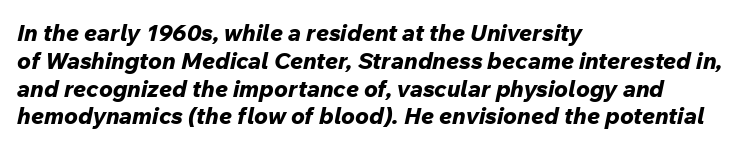
Q: Is the text bold? A: Yes.
Q: Is the text italic (slanted)? A: Yes, it leans right by about 12 degrees.
Q: Is the text underlined? A: No.
Q: How is the paragraph aligned? A: Left-aligned.
Q: Is the spacing between letters normal or unusually wide? A: Normal.
